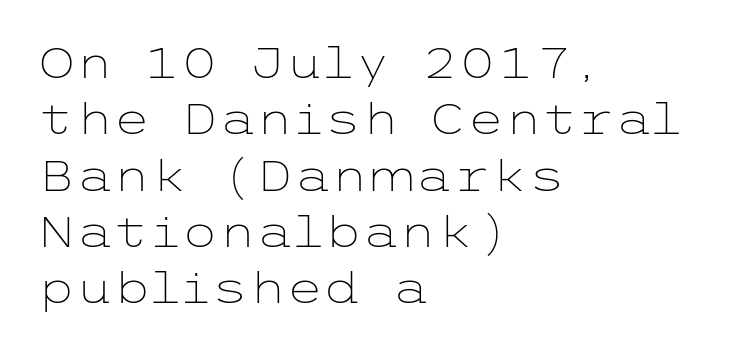
Q: Is the text bold? A: No.
Q: Is the text italic (slanted)? A: No, it is upright.
Q: Is the typeface a serif or a sans-serif typeface? A: Sans-serif.
Q: Is the text underlined? A: No.
Q: How is the paragraph aligned? A: Left-aligned.
Q: Is the spacing between letters normal or unusually wide? A: Normal.
Q: Is the spacing between lines tight, normal or loose? A: Normal.
Q: Width (condensed, normal, or wide)? A: Wide.
Q: Stroke contrast? A: Low.
Q: x-height? A: Medium.
